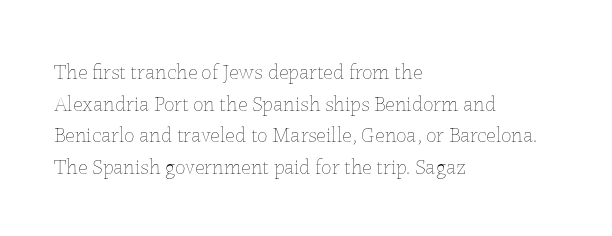
Q: Is the text bold? A: No.
Q: Is the text italic (slanted)? A: No, it is upright.
Q: Is the text underlined? A: No.
Q: How is the paragraph aligned? A: Left-aligned.
Q: Is the spacing between letters normal or unusually wide? A: Normal.
Q: Is the spacing between lines tight, normal or loose? A: Normal.
